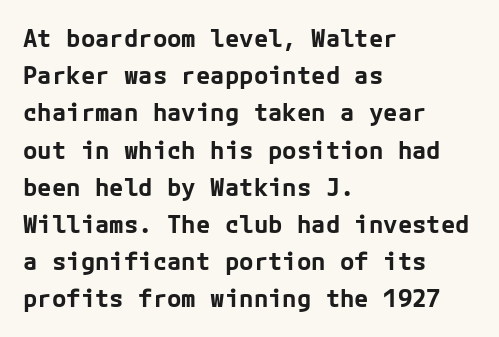
The image shows 24 px bold type, upright; set left-aligned, normal line spacing (1.55x), normal letter spacing, not underlined.
